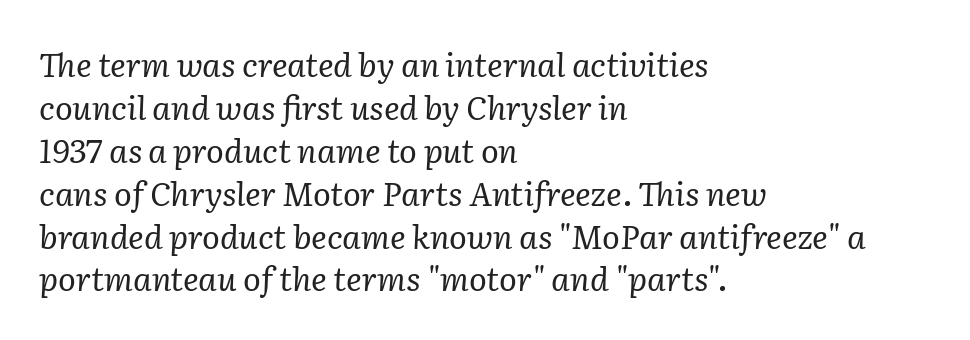
Q: Is the text bold? A: No.
Q: Is the text italic (slanted)? A: Yes, it leans right by about 2 degrees.
Q: Is the typeface a serif or a sans-serif typeface? A: Serif.
Q: Is the text underlined? A: No.
Q: How is the paragraph aligned? A: Left-aligned.
Q: Is the spacing between letters normal or unusually wide? A: Normal.
Q: Is the spacing between lines tight, normal or loose? A: Normal.
Q: Width (condensed, normal, or wide)? A: Normal.
Q: Stroke contrast? A: Low.
Q: x-height? A: Medium.
Q: Monospaced? A: No.
